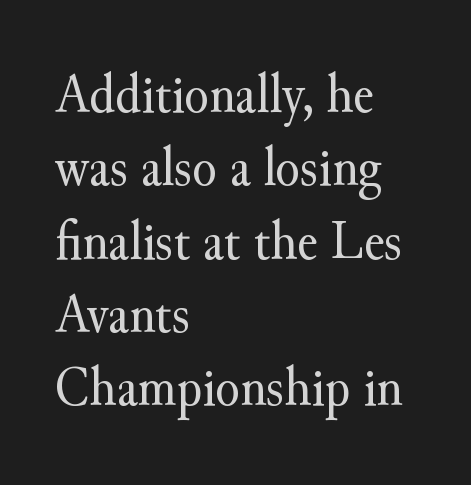
Normally led — the rows are evenly, conventionally spaced. Leftover space on each line is placed entirely after the last word. The letterforms sit shoulder to shoulder at normal distance. Each stroke keeps to a modest, everyday thickness or less. The baseline area is clear.
